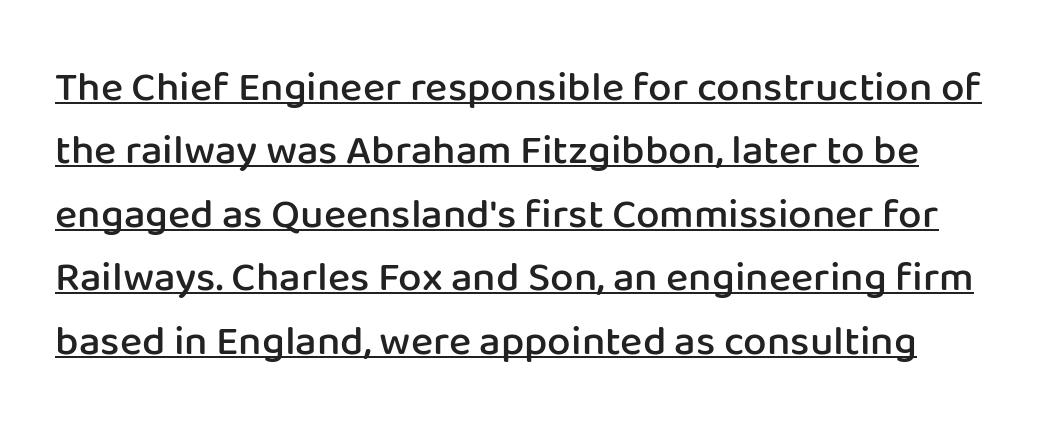
{"serif": "no", "italic": "no", "bold": "semi", "weight": "semibold", "width": "normal", "stroke_contrast": "low", "x_height": "medium", "monospaced": "no", "underline": "yes", "line_spacing": "normal", "line_spacing_ratio": 1.51, "letter_spacing": "normal", "letter_spacing_em": 0.0, "glyph_px": 42}
